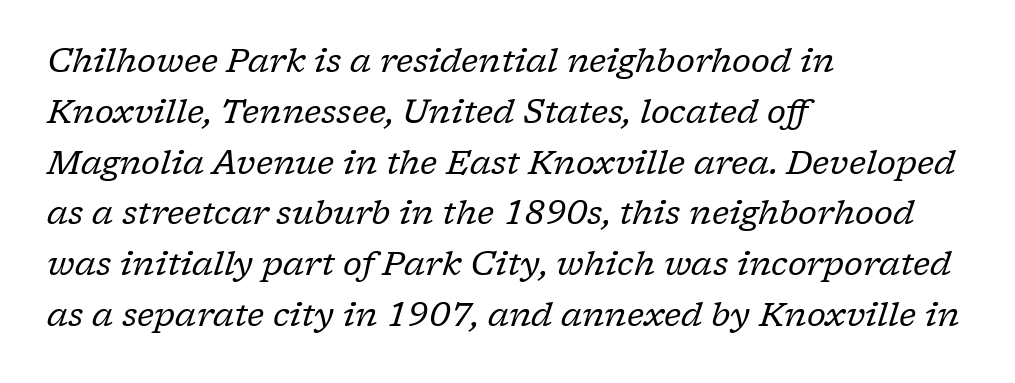
The image shows 33 px regular-weight serif type, italic (leaning right); set left-aligned, normal line spacing (1.54x), normal letter spacing, not underlined; low stroke contrast and a medium x-height.
